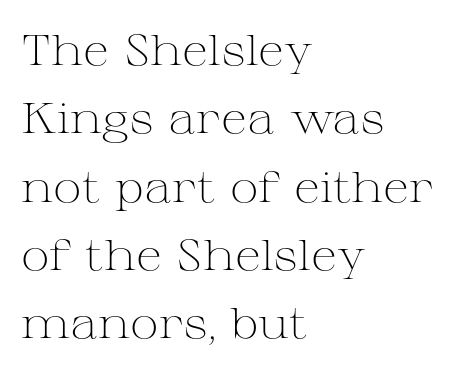
Q: Is the text bold? A: No.
Q: Is the text italic (slanted)? A: No, it is upright.
Q: Is the typeface a serif or a sans-serif typeface? A: Serif.
Q: Is the text underlined? A: No.
Q: How is the paragraph aligned? A: Left-aligned.
Q: Is the spacing between letters normal or unusually wide? A: Normal.
Q: Is the spacing between lines tight, normal or loose? A: Normal.
Q: Width (condensed, normal, or wide)? A: Wide.
Q: Stroke contrast? A: Medium.
Q: x-height? A: Medium.
Q: Monospaced? A: No.
